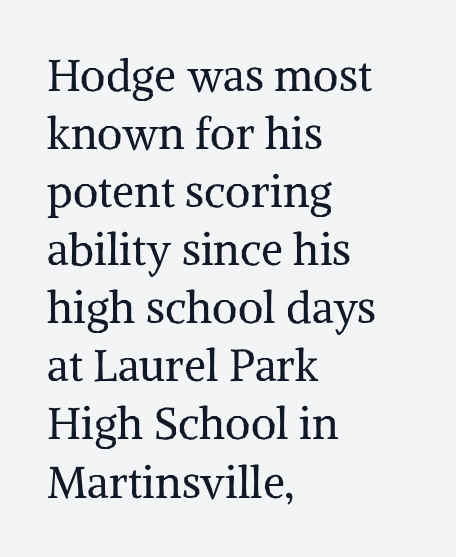
{"serif": "yes", "italic": "no", "bold": "no", "weight": "regular", "width": "normal", "stroke_contrast": "medium", "x_height": "medium", "monospaced": "no", "underline": "no", "align": "left", "line_spacing": "normal", "line_spacing_ratio": 1.32, "letter_spacing": "normal", "letter_spacing_em": 0.0, "glyph_px": 44}
